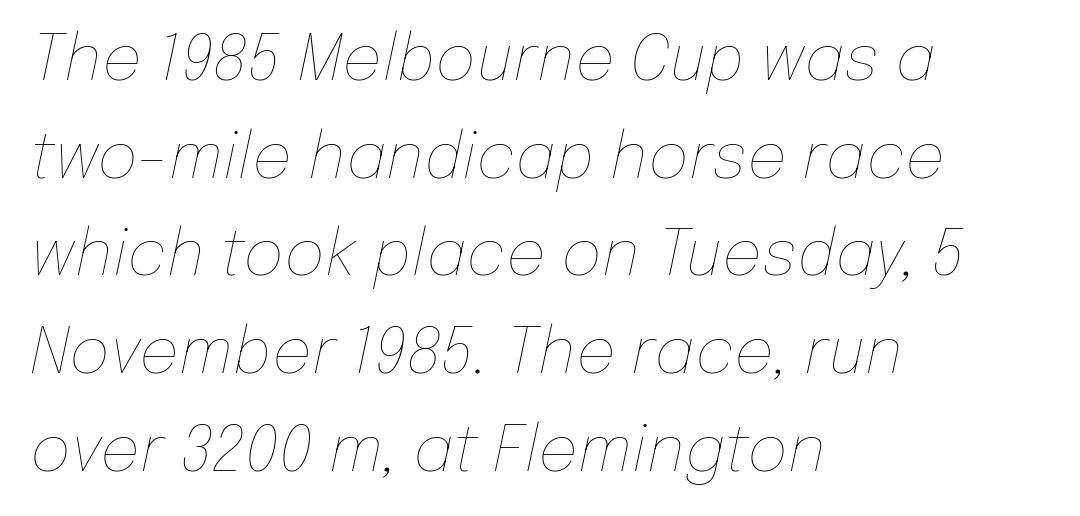
Q: Is the text bold? A: No.
Q: Is the text italic (slanted)? A: Yes, it leans right by about 12 degrees.
Q: Is the text underlined? A: No.
Q: How is the paragraph aligned? A: Left-aligned.
Q: Is the spacing between letters normal or unusually wide? A: Normal.
Q: Is the spacing between lines tight, normal or loose? A: Normal.
Q: Width (condensed, normal, or wide)? A: Normal.
Q: Stroke contrast? A: Low.
Q: x-height? A: Medium.
Q: Monospaced? A: No.
